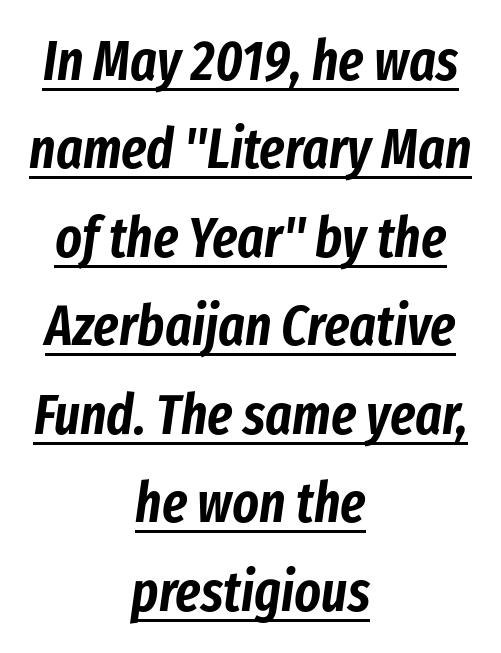
The image shows 56 px condensed type, italic (leaning right); set centered, normal line spacing (1.58x), normal letter spacing, underlined; low stroke contrast and a medium x-height.
